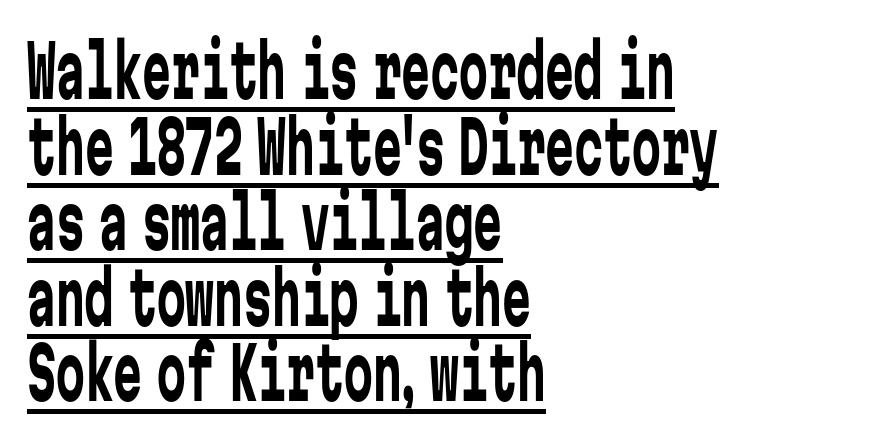
{"serif": "no", "italic": "no", "bold": "no", "weight": "regular", "width": "condensed", "stroke_contrast": "low", "x_height": "medium", "monospaced": "yes", "underline": "yes", "align": "left", "line_spacing": "tight", "line_spacing_ratio": 1.05, "letter_spacing": "normal", "letter_spacing_em": 0.0, "glyph_px": 72}
